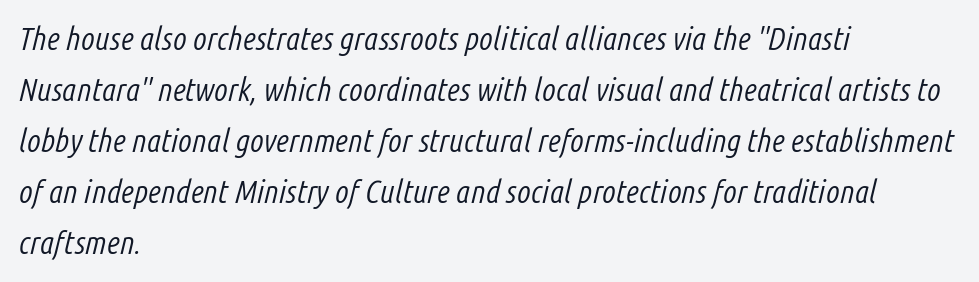
Is this a fixed-width face? No — the glyphs have proportional, varying widths. Vertically, the passage feels balanced, rows spaced as you'd expect. Is this a heavy cut? Hardly; it is regular or lighter. A typesetter would mark this as italic. Descenders are the only things crossing below the line.
